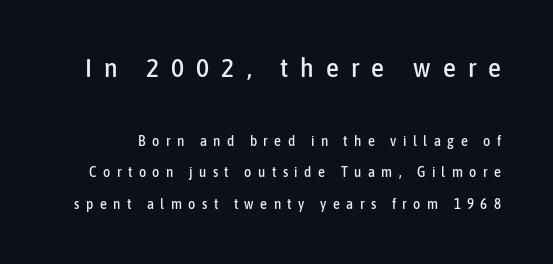
Q: Is the text italic (slanted)? A: No, it is upright.
Q: Is the text underlined? A: No.
Q: Is the spacing between letters normal or unusually wide? A: Unusually wide.
Q: Is the spacing between lines tight, normal or loose? A: Loose.
Q: Which block of text is set in a larger size, the first (top) or the second (bottom)? A: The first (top) one.
